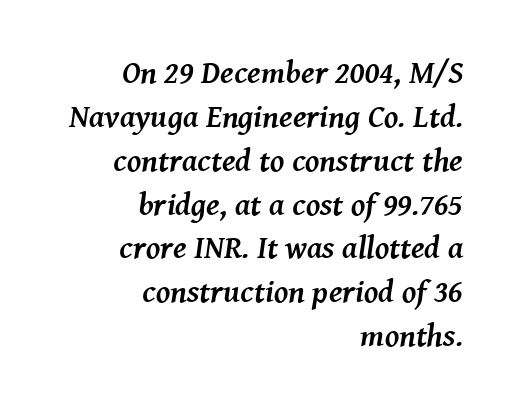
Q: Is the text bold? A: Yes.
Q: Is the text italic (slanted)? A: Yes, it leans right by about 8 degrees.
Q: Is the typeface a serif or a sans-serif typeface? A: Serif.
Q: Is the text underlined? A: No.
Q: How is the paragraph aligned? A: Right-aligned.
Q: Is the spacing between letters normal or unusually wide? A: Normal.
Q: Is the spacing between lines tight, normal or loose? A: Normal.
Q: Width (condensed, normal, or wide)? A: Normal.
Q: Stroke contrast? A: Medium.
Q: x-height? A: Medium.
Q: Monospaced? A: No.
